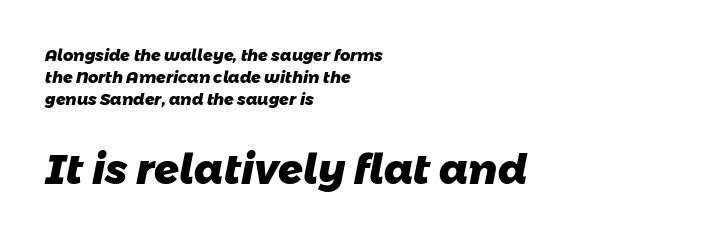
You could not count columns in this text — the font is proportionally spaced. The passage shown begins with its smaller block and ends with its larger one. This rendering leaves character spacing at its baseline value. The space beneath each line is pristine and unruled. The text block is weighted toward the left margin, trailing off unevenly rightward. The letters carry no serifs — their stems end cleanly without finishing strokes.
